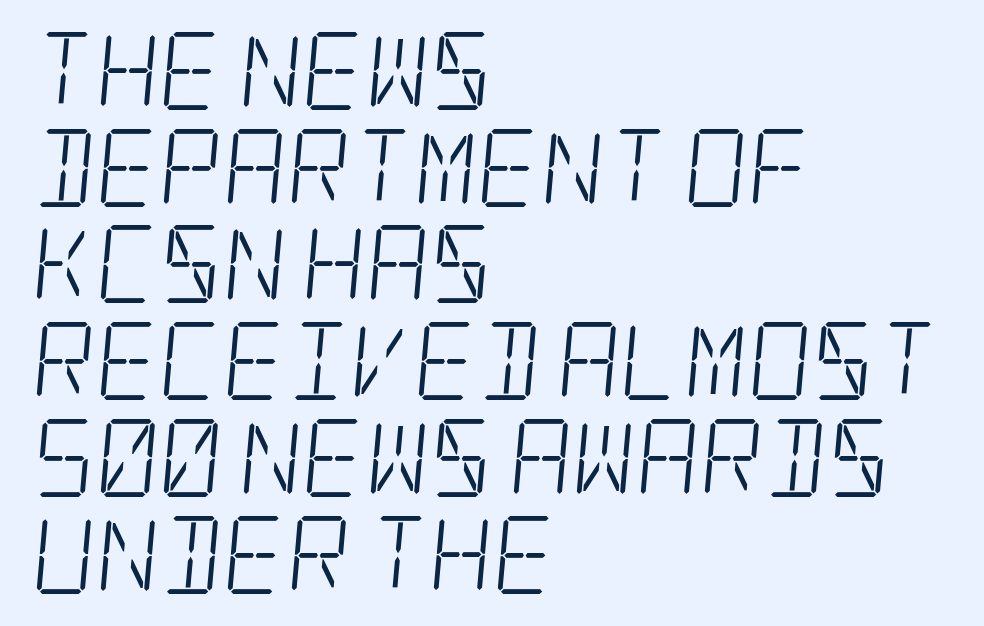
Q: Is the text bold? A: No.
Q: Is the typeface a serif or a sans-serif typeface? A: Serif.
Q: Is the text underlined? A: No.
Q: How is the paragraph aligned? A: Left-aligned.
Q: Is the spacing between letters normal or unusually wide? A: Normal.
Q: Width (condensed, normal, or wide)? A: Condensed.
Q: Stroke contrast? A: Low.
Q: x-height? A: Large.
